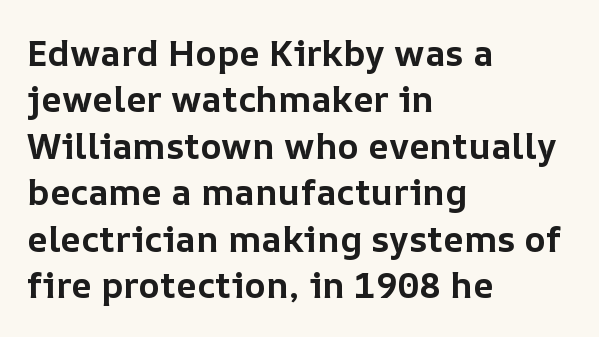
This is the regular roman posture of the typeface. Check under the words: just untouched page. Think of a printed novel: that variable character pitch is what you see here. Words appear dense and cohesive because spacing is normal. You'd pick this weight for a headline — it's a proper bold. Interline gaps are of average width in this sample.
